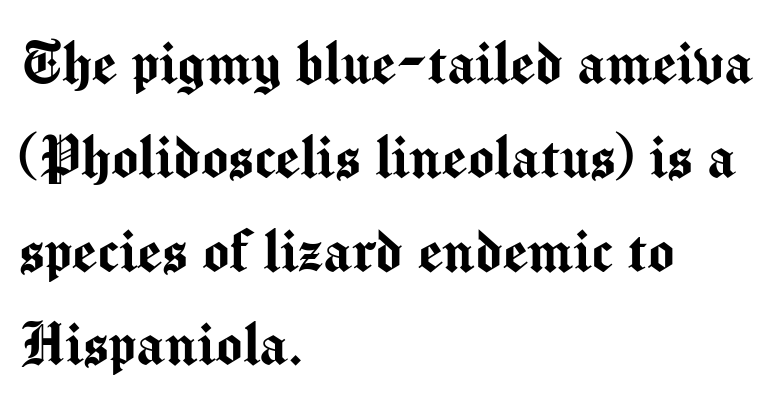
The image shows 70 px sans-serif type, upright; set left-aligned, normal line spacing (1.34x), normal letter spacing, not underlined; medium stroke contrast and a medium x-height.
